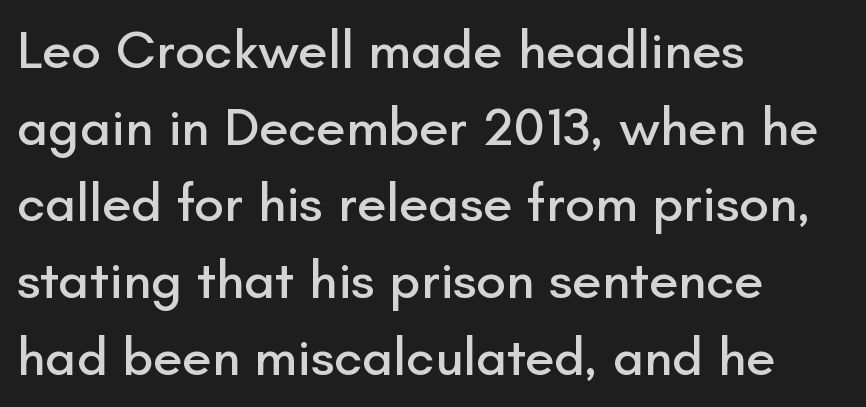
Q: Is the text italic (slanted)? A: No, it is upright.
Q: Is the typeface a serif or a sans-serif typeface? A: Sans-serif.
Q: Is the text underlined? A: No.
Q: How is the paragraph aligned? A: Left-aligned.
Q: Is the spacing between letters normal or unusually wide? A: Normal.
Q: Is the spacing between lines tight, normal or loose? A: Normal.
Q: Width (condensed, normal, or wide)? A: Normal.
Q: Stroke contrast? A: Low.
Q: x-height? A: Small.
Q: Monospaced? A: No.
